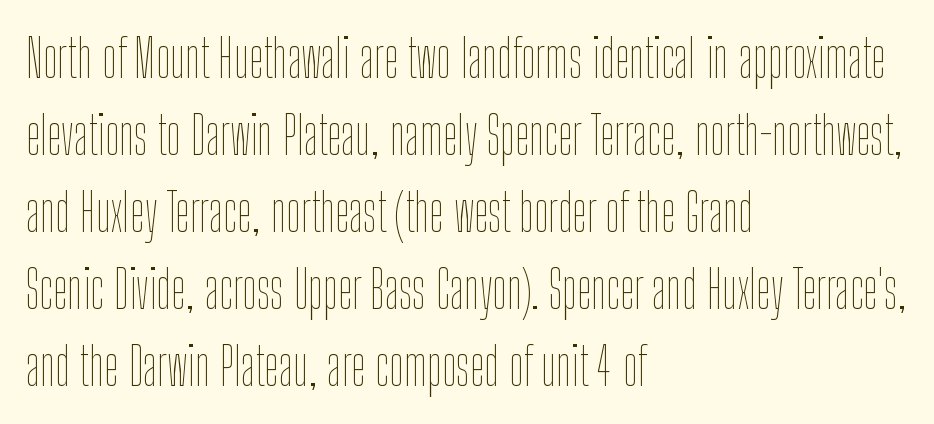
The image shows 52 px thin, condensed type, upright; set left-aligned, normal line spacing (1.48x), normal letter spacing, not underlined; low stroke contrast and a medium x-height.
